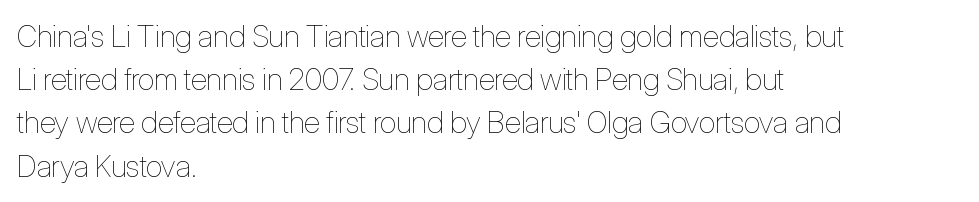
Q: Is the text bold? A: No.
Q: Is the text italic (slanted)? A: No, it is upright.
Q: Is the text underlined? A: No.
Q: How is the paragraph aligned? A: Left-aligned.
Q: Is the spacing between letters normal or unusually wide? A: Normal.
Q: Is the spacing between lines tight, normal or loose? A: Normal.
Q: Width (condensed, normal, or wide)? A: Condensed.
Q: Stroke contrast? A: Low.
Q: x-height? A: Medium.
Q: Monospaced? A: No.
